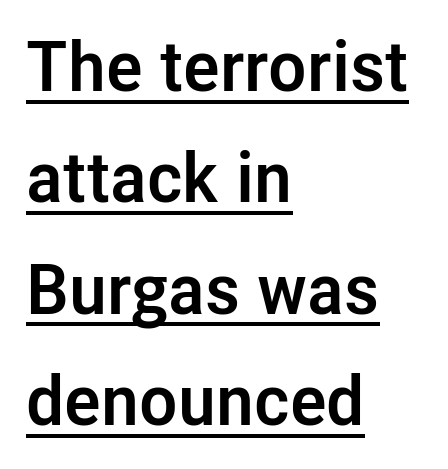
{"serif": "no", "italic": "no", "bold": "yes", "weight": "semibold", "width": "normal", "stroke_contrast": "low", "x_height": "medium", "monospaced": "no", "underline": "yes", "align": "left", "line_spacing": "normal", "line_spacing_ratio": 1.59, "letter_spacing": "normal", "letter_spacing_em": 0.0, "glyph_px": 70}
